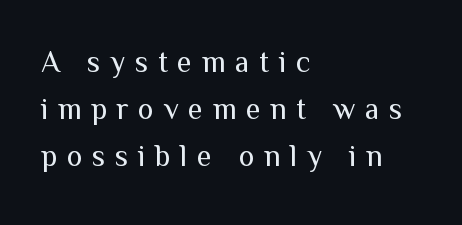
The lines sit at an ordinary, default distance from one another. Compared with a centered layout, this one pins lines to the left instead. Look at the tracking — it's clearly loosened, letters drifting apart. This sample has the flowing, uneven cadence of proportional lettering. The face used here is a sans, in the tradition of grotesques and geometrics.
